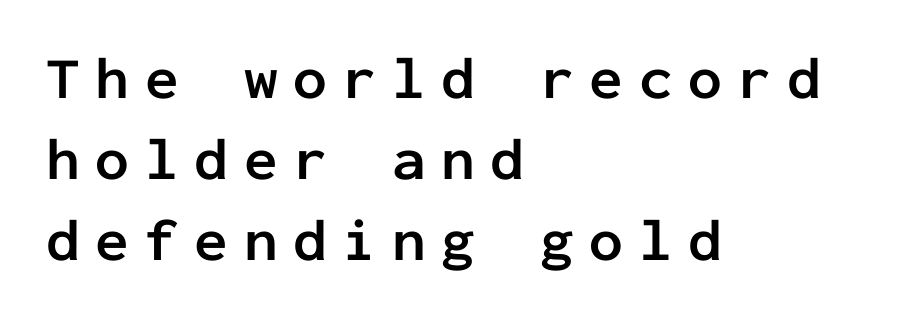
The image shows 60 px semibold sans-serif type, upright, monospaced; set left-aligned, normal line spacing (1.35x), unusually wide letter spacing (+0.26 em), not underlined; low stroke contrast and a medium x-height.
